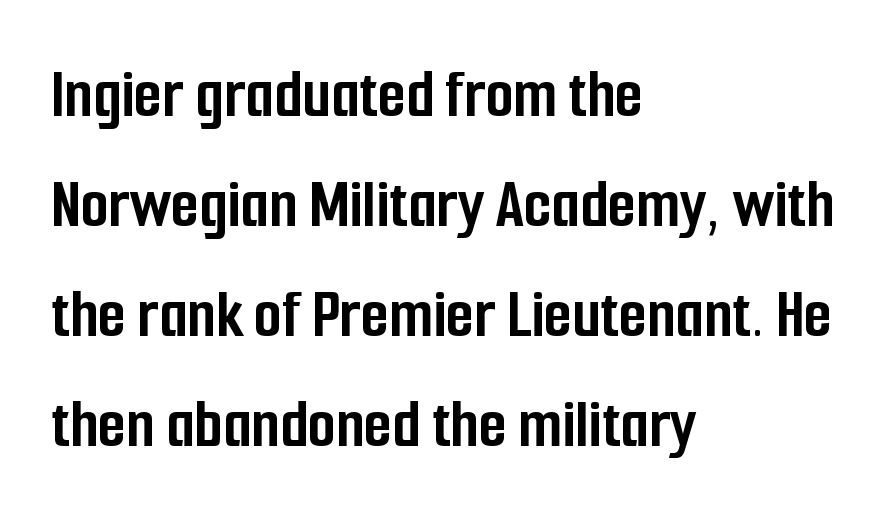
Q: Is the text bold? A: Yes.
Q: Is the text italic (slanted)? A: No, it is upright.
Q: Is the typeface a serif or a sans-serif typeface? A: Sans-serif.
Q: Is the text underlined? A: No.
Q: How is the paragraph aligned? A: Left-aligned.
Q: Is the spacing between letters normal or unusually wide? A: Normal.
Q: Is the spacing between lines tight, normal or loose? A: Normal.
Q: Width (condensed, normal, or wide)? A: Condensed.
Q: Stroke contrast? A: Low.
Q: x-height? A: Medium.
Q: Monospaced? A: No.
